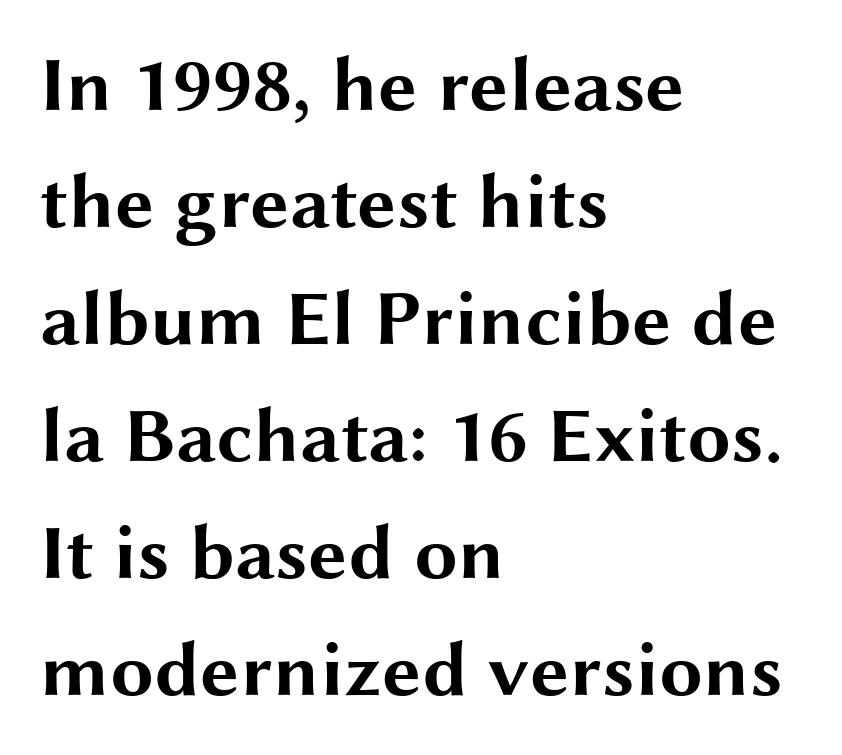
Q: Is the text bold? A: Yes.
Q: Is the text italic (slanted)? A: No, it is upright.
Q: Is the typeface a serif or a sans-serif typeface? A: Sans-serif.
Q: Is the text underlined? A: No.
Q: How is the paragraph aligned? A: Left-aligned.
Q: Is the spacing between letters normal or unusually wide? A: Normal.
Q: Is the spacing between lines tight, normal or loose? A: Normal.
Q: Width (condensed, normal, or wide)? A: Wide.
Q: Stroke contrast? A: Medium.
Q: x-height? A: Medium.
Q: Monospaced? A: No.
